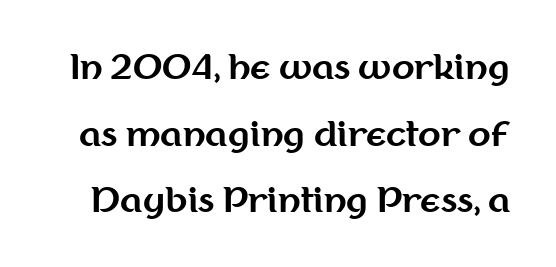
{"serif": "no", "italic": "no", "bold": "yes", "weight": "bold", "width": "normal", "stroke_contrast": "medium", "x_height": "medium", "monospaced": "no", "underline": "no", "line_spacing": "loose", "line_spacing_ratio": 2.02, "letter_spacing": "normal", "letter_spacing_em": 0.0, "glyph_px": 33}
